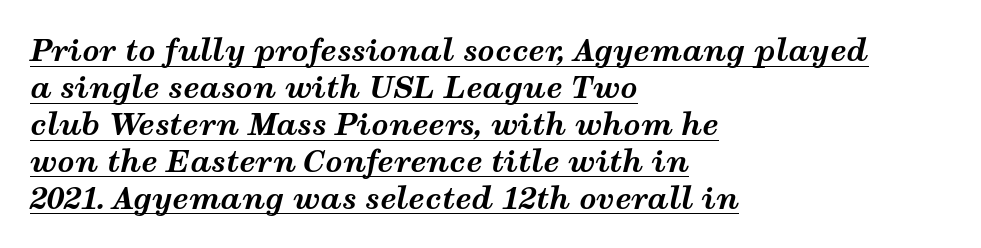
This rendering leaves character spacing at its baseline value. This rendering uses left alignment, leaving the right contour irregular. Tall strokes in this sample are angled rather than plumb. Looks like regular typesetting: each glyph gets only the width it needs. Descenders here cross a horizontal rule under the line.
